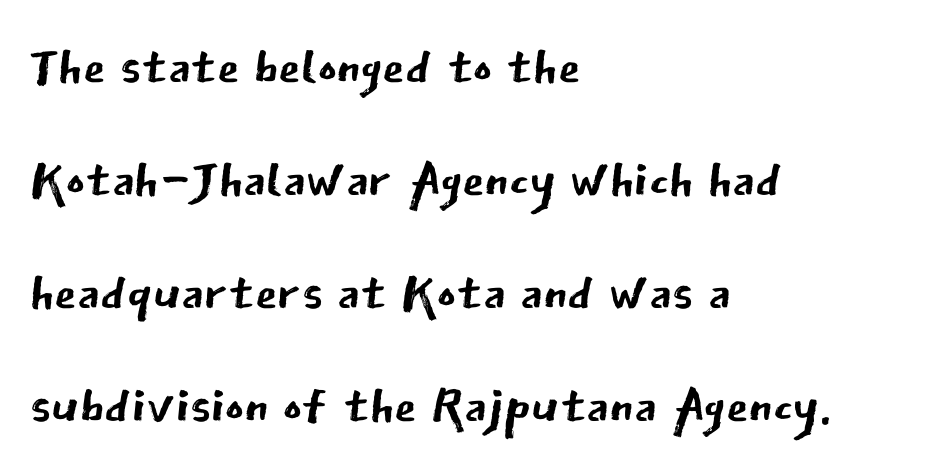
To sum up the face: it is a sans, with no serifs. Heft: none added — not bold. You could call the tracking neutral — neither tight nor loose. You can tell it's not italic because the verticals are truly vertical. The gap between lines stays unmarked. A student would call this left alignment; a typographer would say flush left, rag right.
